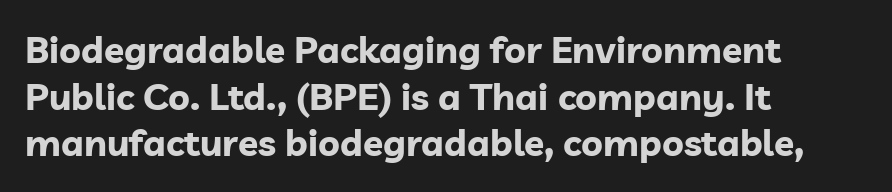
What stands out about the letter spacing? Nothing — it is the standard amount. A full-strength bold gives these letters their thick strokes. Leading: standard. All the whitespace from short lines collects on the right.
